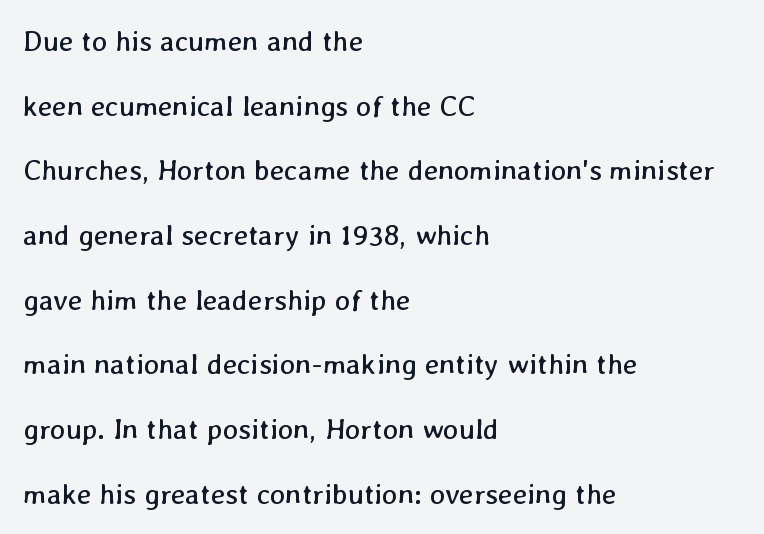
Q: Is the text bold? A: No.
Q: Is the text underlined? A: No.
Q: How is the paragraph aligned? A: Left-aligned.
Q: Is the spacing between letters normal or unusually wide? A: Normal.
Q: Is the spacing between lines tight, normal or loose? A: Loose.
Q: Width (condensed, normal, or wide)? A: Normal.
Q: Stroke contrast? A: Low.
Q: x-height? A: Medium.
Q: Monospaced? A: No.
